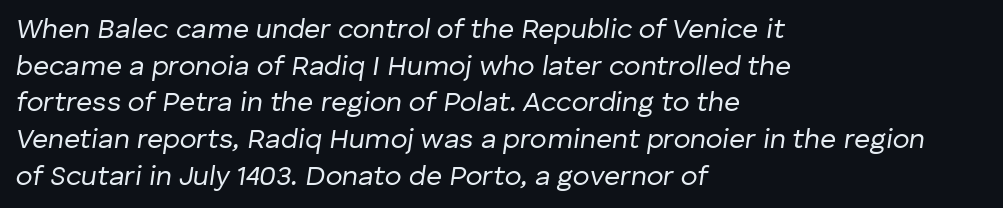
The image shows 28 px regular-weight type, italic (leaning right); set left-aligned, normal line spacing (1.31x), normal letter spacing, not underlined; low stroke contrast and a medium x-height.
